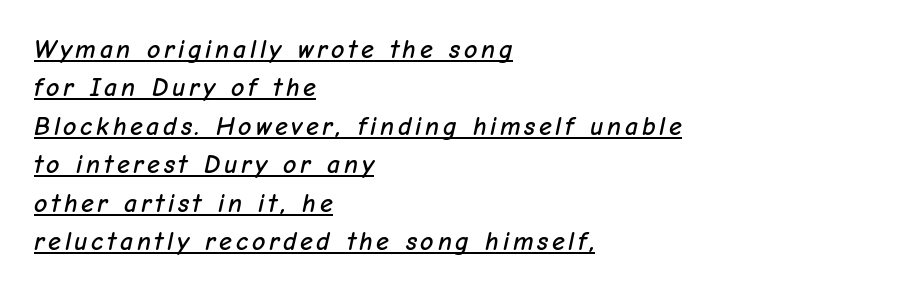
Every row of glyphs begins at an identical x-position on the left. Rendered with sloped, italic letterforms. This sample carries an underscore along the baseline area. Leading: standard.
